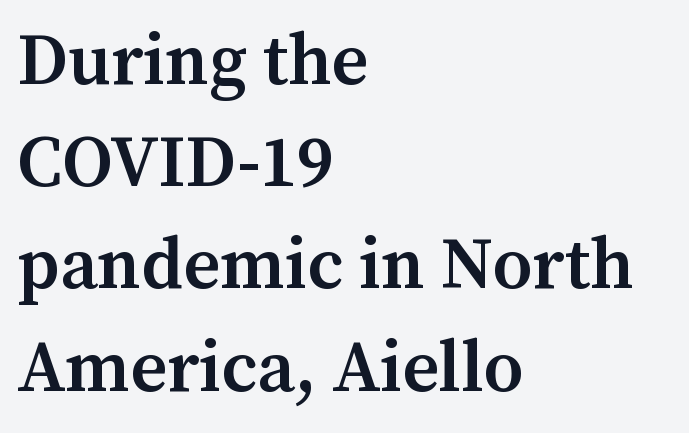
The image shows 72 px semibold serif type, upright; set left-aligned, normal line spacing (1.42x), normal letter spacing, not underlined; medium stroke contrast and a medium x-height.
